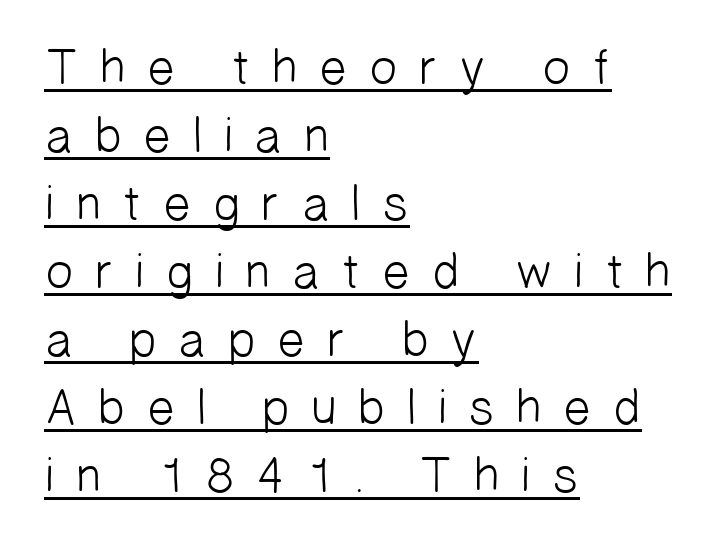
Each word looks stretched out because of the extra space between its letters. This is not heavy type; no bold has been used. This rendering uses left alignment, leaving the right contour irregular. Somebody hit Ctrl+U on this one — the words are underlined. These lines are composed in type without serifs. These lines are rendered in a variable-pitch font.
